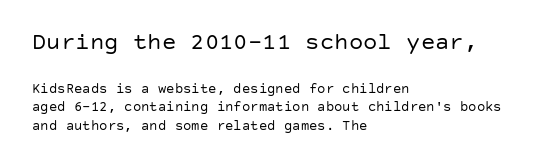
The image shows 24 px text type, upright; set left-aligned, normal line spacing (1.32x), normal letter spacing, not underlined; the first (top) block is 1.71x larger.
